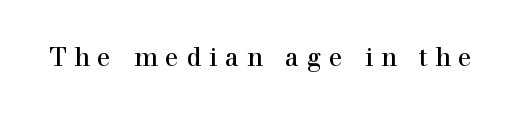
Nope, not italic — everything's standing straight. Any mark beneath the type? The region is blank. Honestly, the letter spacing is so wide it's the main thing you notice. Heaviness? Minimal to ordinary, like unemphasized prose.
